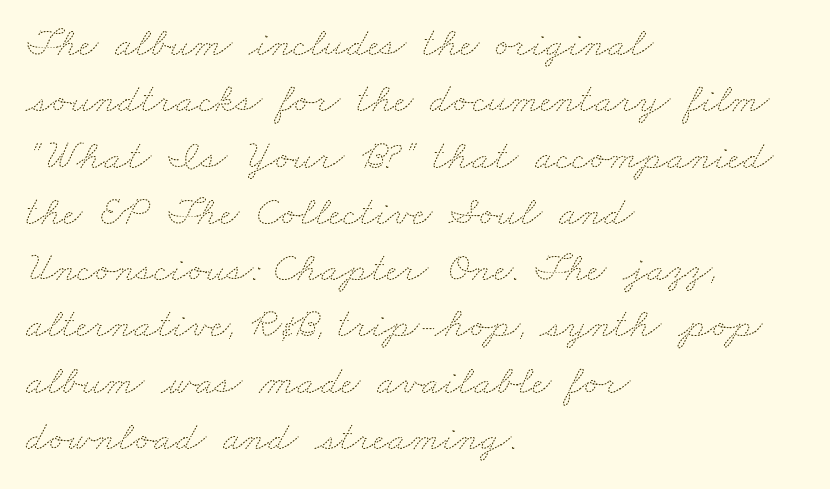
{"bold": "no", "weight": "thin", "width": "wide", "stroke_contrast": "medium", "x_height": "small", "monospaced": "no", "underline": "no", "align": "left", "line_spacing": "normal", "line_spacing_ratio": 1.34, "letter_spacing": "normal", "letter_spacing_em": 0.0, "glyph_px": 42}
